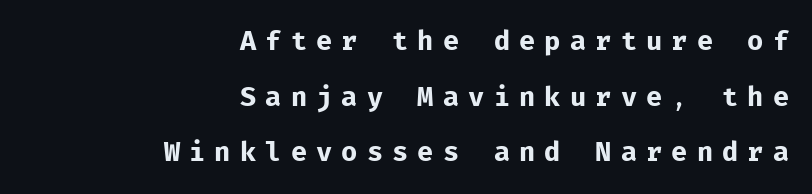
Q: Is the text bold? A: No.
Q: Is the text italic (slanted)? A: No, it is upright.
Q: Is the text underlined? A: No.
Q: How is the paragraph aligned? A: Right-aligned.
Q: Is the spacing between letters normal or unusually wide? A: Unusually wide.
Q: Is the spacing between lines tight, normal or loose? A: Loose.
